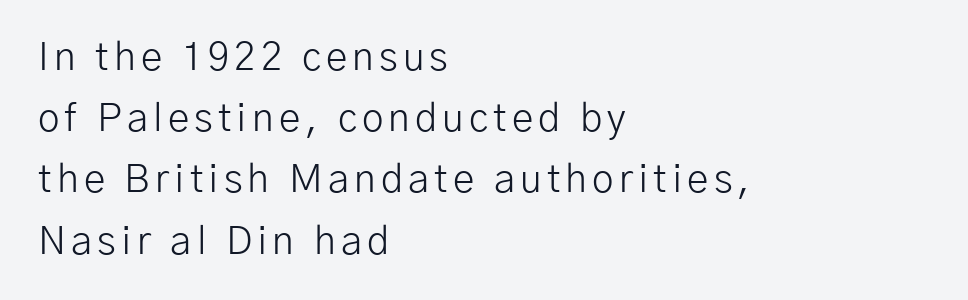
Do the characters align in a grid? No, the font is proportional. This rendering features lettering with no underline. Nope, no serifs anywhere on these letters. One-word summary of the alignment: left. The strokes are not fattened; the text isn't bold.
